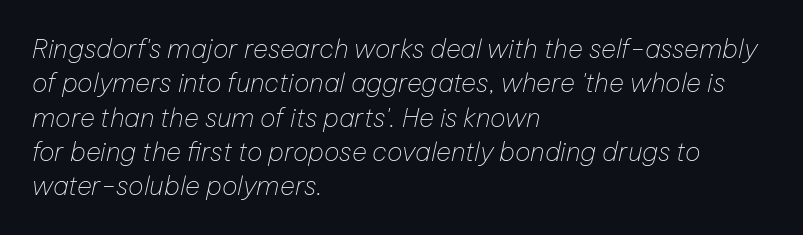
The image shows 26 px text type, italic (leaning right); set left-aligned, normal line spacing (1.32x), normal letter spacing, not underlined.
